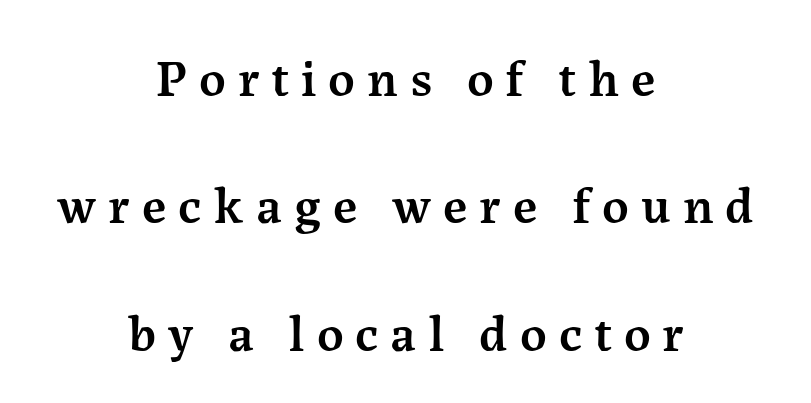
{"serif": "yes", "italic": "no", "bold": "semi", "weight": "semibold", "width": "normal", "stroke_contrast": "medium", "x_height": "medium", "monospaced": "no", "underline": "no", "align": "center", "line_spacing": "loose", "line_spacing_ratio": 2.45, "letter_spacing": "wide", "letter_spacing_em": 0.23, "glyph_px": 52}
